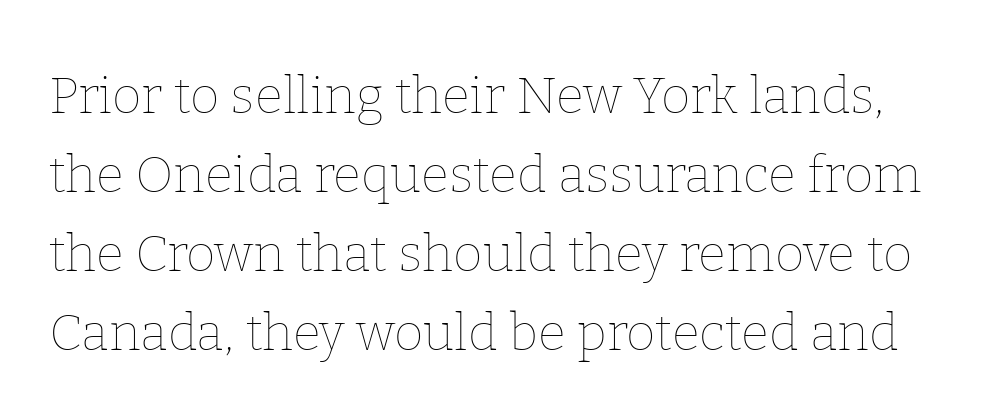
Posture: straight, roman, zero tilt. Letter spacing: default. The foot of each line stays bare and open. Weight class: somewhere from thin through regular. Line spacing here is normal. The letters advance in unequal steps, a hallmark of proportional type.
